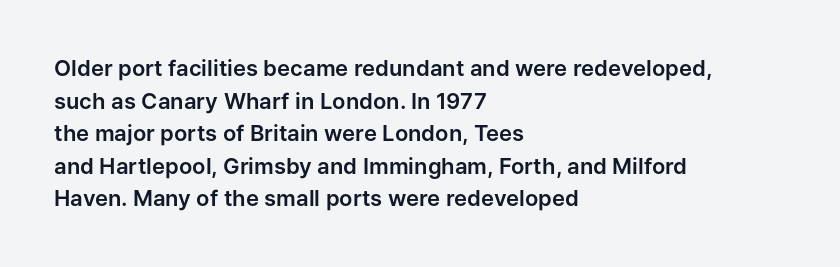
The string is rendered with underlining switched off. Successive baselines arrive at the customary interval. The paragraph shown leans on its left margin. Do the letters lean? They stand straight. The passage shown has conventional tracking throughout.
